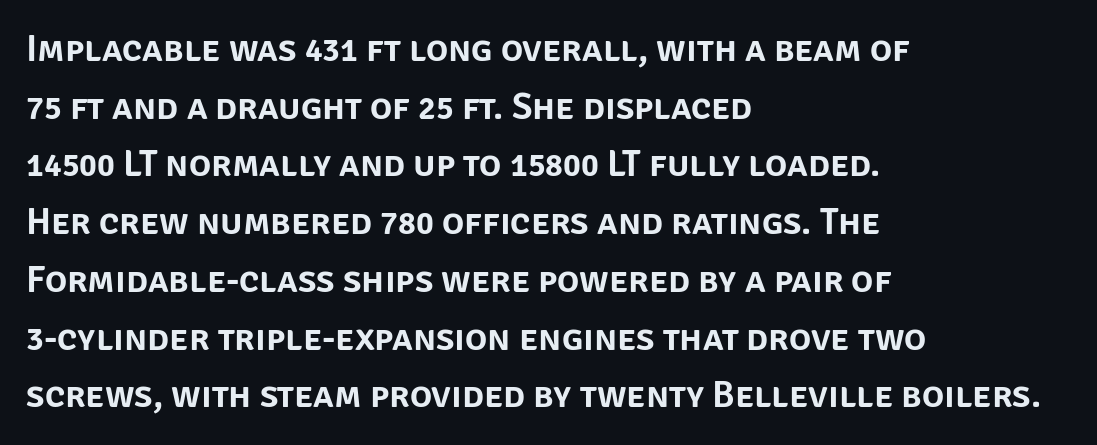
What's the leading like? Ordinary, nothing unusual. Nothing unusual about the tracking: characters are spaced as the font intends. The passage shown is typed in a proportional face where columns would drift. The face used here is a sans, in the tradition of grotesques and geometrics. The paragraph has a hard left edge and a soft right edge.
